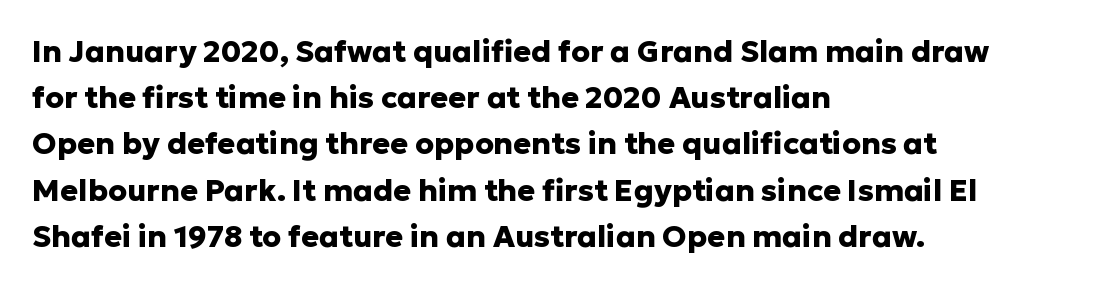
The image shows 30 px heavy sans-serif type, upright; set left-aligned, normal line spacing (1.54x), normal letter spacing, not underlined; low stroke contrast and a medium x-height.
